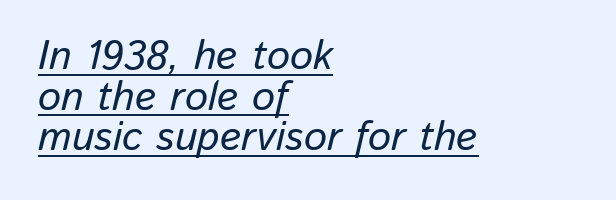
{"italic": "yes", "lean": "right", "slant_degrees": 13, "width": "normal", "stroke_contrast": "low", "x_height": "medium", "monospaced": "no", "underline": "yes", "align": "left", "line_spacing": "tight", "line_spacing_ratio": 0.99, "letter_spacing": "normal", "letter_spacing_em": 0.0, "glyph_px": 41}
